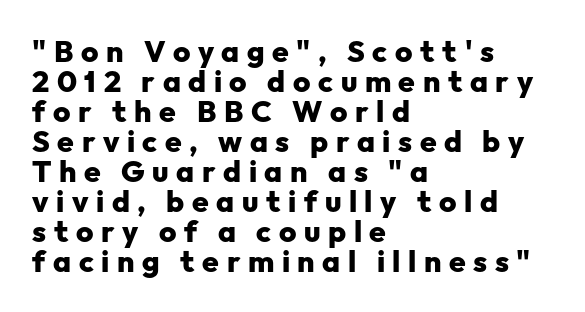
{"serif": "no", "italic": "no", "bold": "yes", "weight": "heavy", "width": "normal", "stroke_contrast": "low", "x_height": "medium", "monospaced": "no", "underline": "no", "align": "left", "line_spacing": "tight", "line_spacing_ratio": 1.0, "letter_spacing": "wide", "letter_spacing_em": 0.25, "glyph_px": 30}
